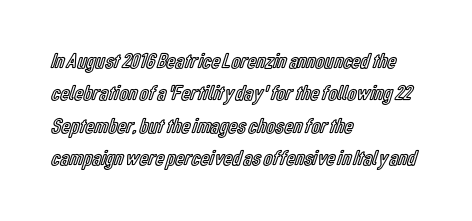
{"underline": "no", "align": "left", "line_spacing": "normal", "line_spacing_ratio": 1.47, "letter_spacing": "normal", "letter_spacing_em": 0.0, "glyph_px": 22}
